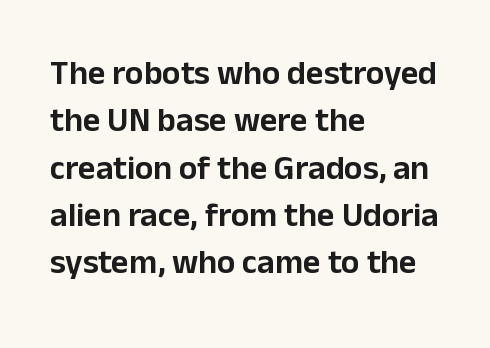
Q: Is the text italic (slanted)? A: No, it is upright.
Q: Is the typeface a serif or a sans-serif typeface? A: Sans-serif.
Q: Is the text underlined? A: No.
Q: How is the paragraph aligned? A: Left-aligned.
Q: Is the spacing between letters normal or unusually wide? A: Normal.
Q: Is the spacing between lines tight, normal or loose? A: Normal.
Q: Width (condensed, normal, or wide)? A: Normal.
Q: Stroke contrast? A: Low.
Q: x-height? A: Medium.
Q: Monospaced? A: No.
